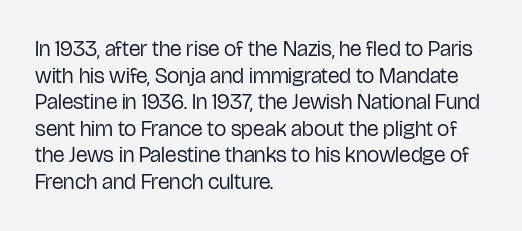
{"italic": "no", "bold": "no", "underline": "no", "align": "left", "line_spacing_ratio": 1.21, "letter_spacing": "normal", "letter_spacing_em": 0.0, "glyph_px": 22}
